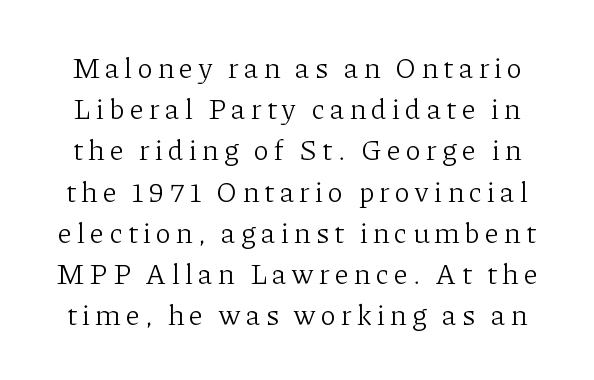
Nothing heavy about these letters — not bold at all. Posture: upright roman. I'd call this a serif setting — the letters wear small feet. A typesetter would call this leading conventional body-copy spacing.
